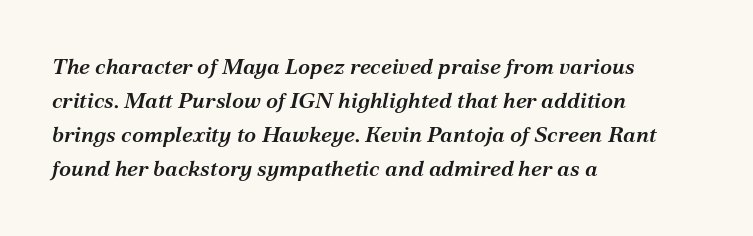
Q: Is the text bold? A: Semi-bold.
Q: Is the text italic (slanted)? A: Yes, it leans right by about 12 degrees.
Q: Is the text underlined? A: No.
Q: How is the paragraph aligned? A: Left-aligned.
Q: Is the spacing between letters normal or unusually wide? A: Normal.
Q: Is the spacing between lines tight, normal or loose? A: Normal.
